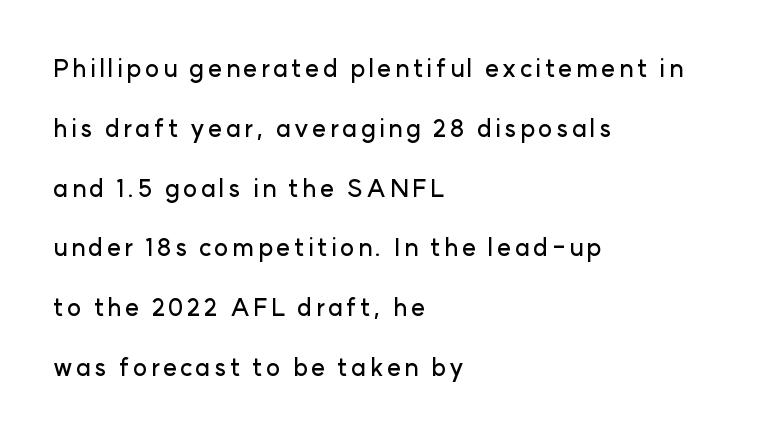
{"italic": "no", "underline": "no", "align": "left", "line_spacing": "loose", "line_spacing_ratio": 2.49, "glyph_px": 24}
